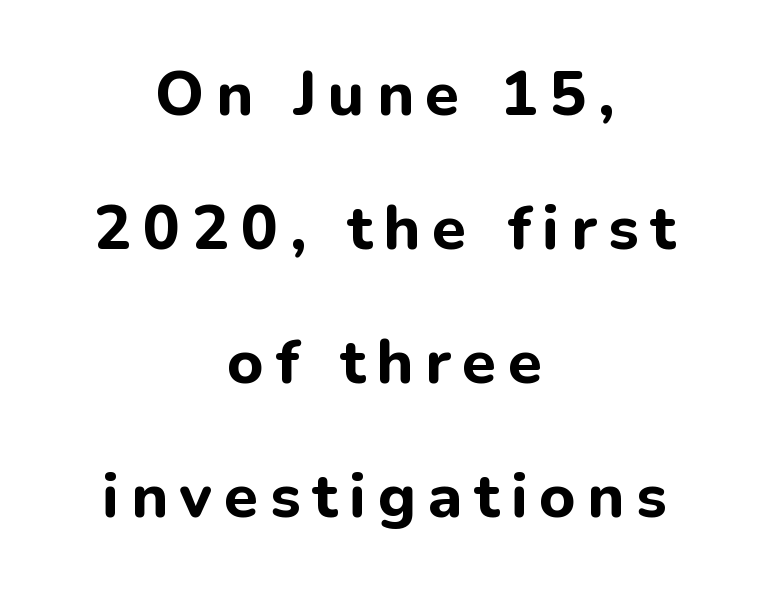
The image shows 62 px bold sans-serif type, upright; set centered, loose line spacing (2.16x), not underlined; low stroke contrast and a medium x-height.
